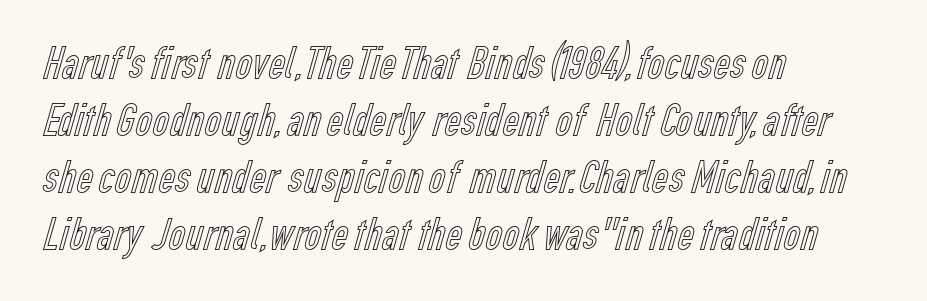
The rendering uses natural spacing where letterforms have individual widths. Check the space under the baseline: it is left empty. A student would call this left alignment; a typographer would say flush left, rag right. Is the letter spacing exaggerated? No — it looks like the ordinary default.
